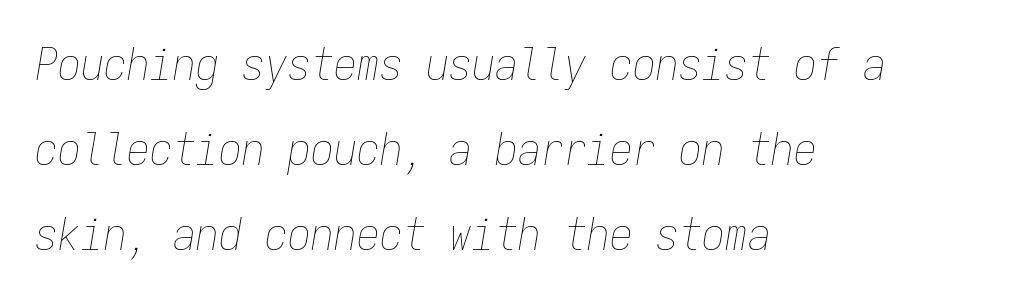
Q: Is the text bold? A: No.
Q: Is the text italic (slanted)? A: Yes, it leans right by about 9 degrees.
Q: Is the text underlined? A: No.
Q: How is the paragraph aligned? A: Left-aligned.
Q: Is the spacing between letters normal or unusually wide? A: Normal.
Q: Width (condensed, normal, or wide)? A: Condensed.
Q: Stroke contrast? A: Low.
Q: x-height? A: Medium.
Q: Monospaced? A: Yes.
